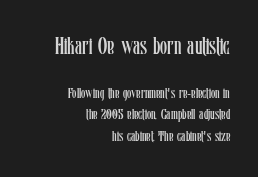
Q: Is the text bold? A: No.
Q: Is the text italic (slanted)? A: No, it is upright.
Q: Is the text underlined? A: No.
Q: How is the paragraph aligned? A: Right-aligned.
Q: Is the spacing between letters normal or unusually wide? A: Normal.
Q: Is the spacing between lines tight, normal or loose? A: Normal.
Q: Which block of text is set in a larger size, the first (top) or the second (bottom)? A: The first (top) one.
